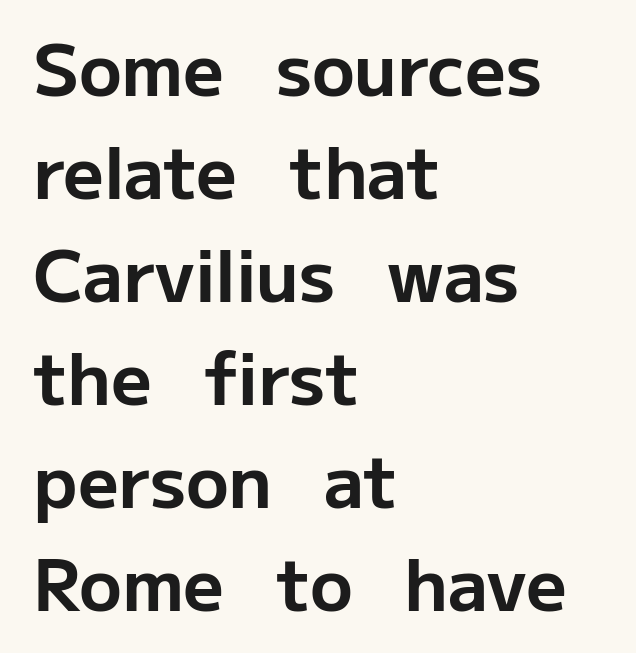
Q: Is the text bold? A: Yes.
Q: Is the text italic (slanted)? A: No, it is upright.
Q: Is the typeface a serif or a sans-serif typeface? A: Sans-serif.
Q: Is the text underlined? A: No.
Q: How is the paragraph aligned? A: Left-aligned.
Q: Is the spacing between letters normal or unusually wide? A: Normal.
Q: Is the spacing between lines tight, normal or loose? A: Normal.
Q: Width (condensed, normal, or wide)? A: Normal.
Q: Stroke contrast? A: Low.
Q: x-height? A: Medium.
Q: Monospaced? A: No.
